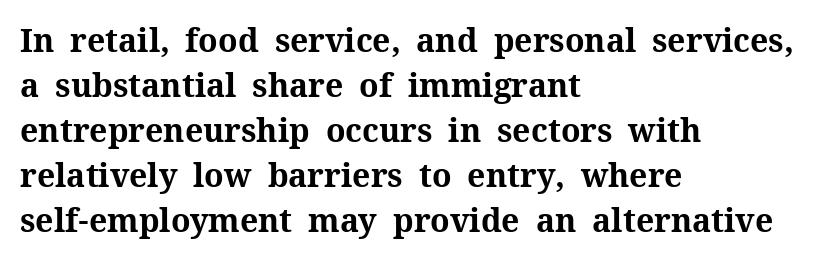
A typesetter would mark this as roman, not italic. Glyph-to-glyph distance matches everyday printed text. This rendering features lettering with no underline. Each letter keeps its own natural width here, so spacing adapts to shape.
